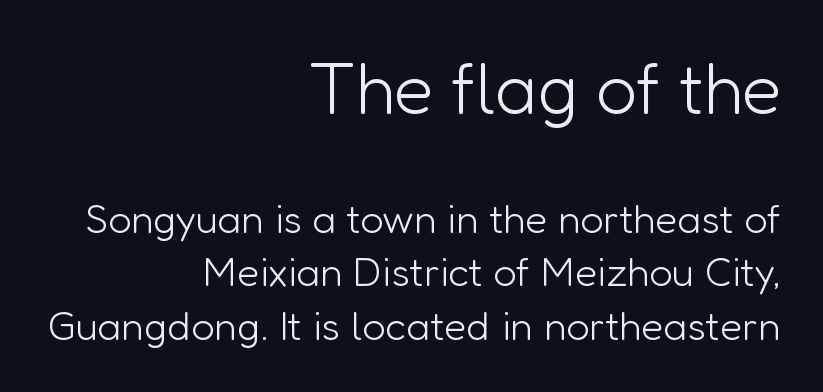
Q: Is the text bold? A: No.
Q: Is the text italic (slanted)? A: No, it is upright.
Q: Is the typeface a serif or a sans-serif typeface? A: Sans-serif.
Q: Is the text underlined? A: No.
Q: How is the paragraph aligned? A: Right-aligned.
Q: Is the spacing between letters normal or unusually wide? A: Normal.
Q: Is the spacing between lines tight, normal or loose? A: Normal.
Q: Which block of text is set in a larger size, the first (top) or the second (bottom)? A: The first (top) one.
Q: Width (condensed, normal, or wide)? A: Normal.
Q: Stroke contrast? A: Low.
Q: x-height? A: Medium.
Q: Monospaced? A: No.
